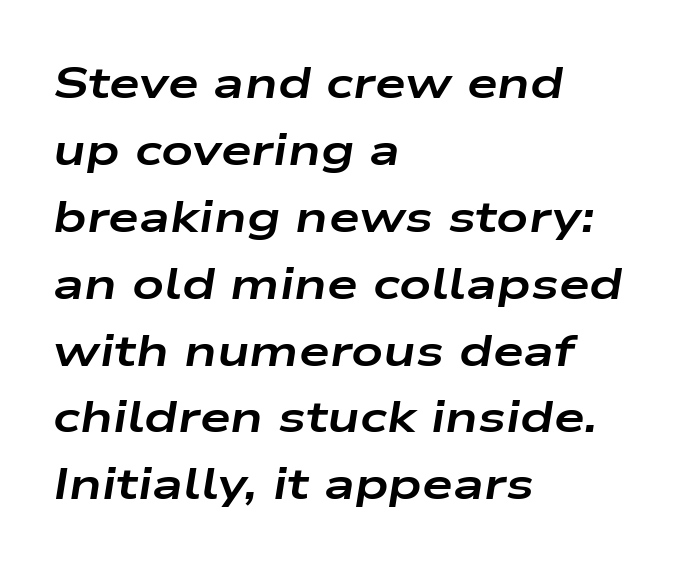
Has an underline been added? It has not. Character widths vary here, with narrow letters taking less room than wide ones. No extra tracking has been applied to these lines. Does the copy run flush right? No — it runs flush left. Heavy-handed strokes throughout: this text is bold. Style check: oblique.
